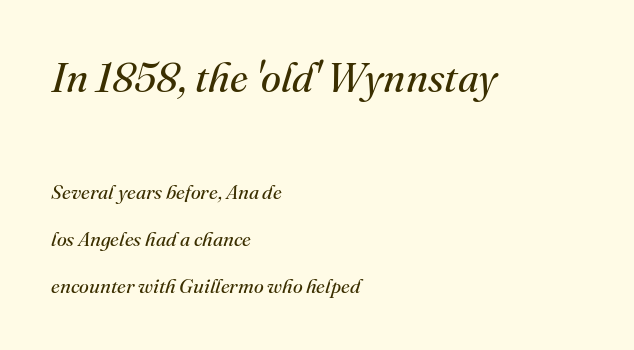
{"serif": "yes", "italic": "yes", "lean": "right", "slant_degrees": 16, "bold": "no", "weight": "regular", "width": "normal", "stroke_contrast": "medium", "x_height": "small", "monospaced": "no", "underline": "no", "align": "left", "line_spacing": "loose", "line_spacing_ratio": 2.33, "letter_spacing": "normal", "letter_spacing_em": 0.0, "larger_block": "first", "size_ratio": 2.05, "glyph_px": 41}
